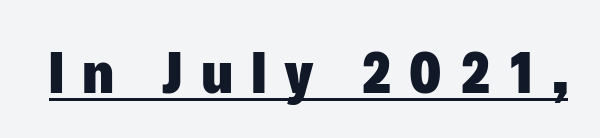
Q: Is the text bold? A: Yes.
Q: Is the text italic (slanted)? A: No, it is upright.
Q: Is the typeface a serif or a sans-serif typeface? A: Sans-serif.
Q: Is the text underlined? A: Yes.
Q: Is the spacing between letters normal or unusually wide? A: Unusually wide.
Q: Width (condensed, normal, or wide)? A: Normal.
Q: Stroke contrast? A: Low.
Q: x-height? A: Medium.
Q: Monospaced? A: No.
